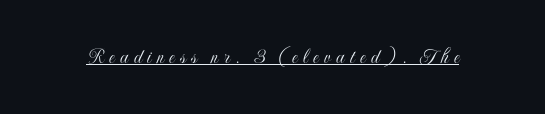
The image shows 22 px text type; set unusually wide letter spacing (+0.24 em), underlined.
